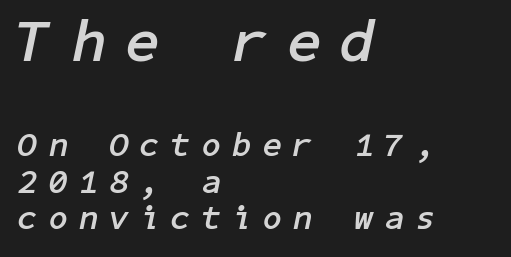
Leading is clearly below the norm, producing a dense column. I'd describe the lettering as bold — thick and assertive. Note: larger setting up top, smaller setting below. Casual observation: everything's shoved over to the left. In terms of letterspacing, this is a distinctly airy, spread setting. Would a proofreader flag this as italicized? Yes.
